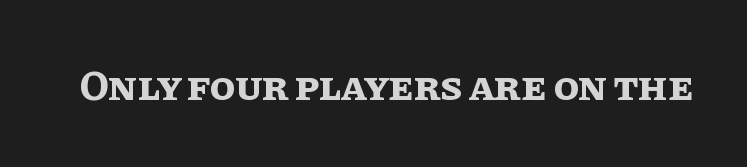
Rendered with straight, roman letterforms. Only glyphs here, with clear space below each row. Plenty of ink on the page — the face is bold. Here the glyphs are tracked normally, forming tight word shapes.
